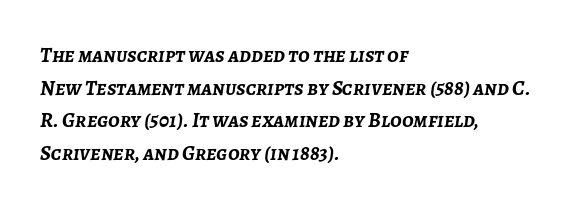
Q: Is the text bold? A: Yes.
Q: Is the text italic (slanted)? A: Yes, it leans right by about 7 degrees.
Q: Is the text underlined? A: No.
Q: How is the paragraph aligned? A: Left-aligned.
Q: Is the spacing between letters normal or unusually wide? A: Normal.
Q: Is the spacing between lines tight, normal or loose? A: Normal.
